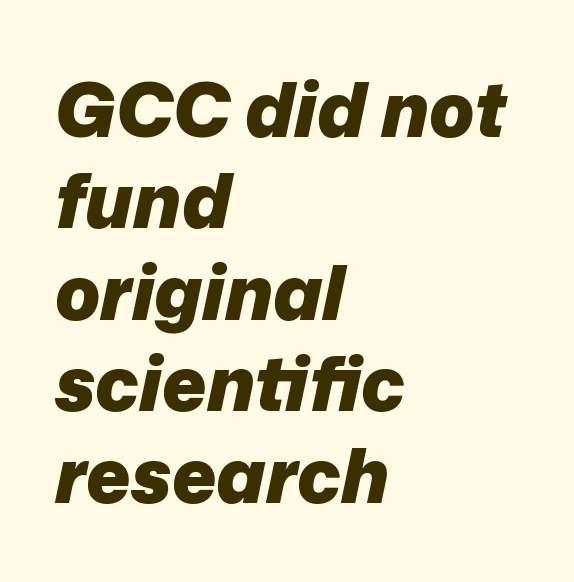
Q: Is the text bold? A: Yes.
Q: Is the text italic (slanted)? A: Yes, it leans right by about 12 degrees.
Q: Is the text underlined? A: No.
Q: How is the paragraph aligned? A: Left-aligned.
Q: Is the spacing between letters normal or unusually wide? A: Normal.
Q: Width (condensed, normal, or wide)? A: Normal.
Q: Stroke contrast? A: Low.
Q: x-height? A: Medium.
Q: Monospaced? A: No.
